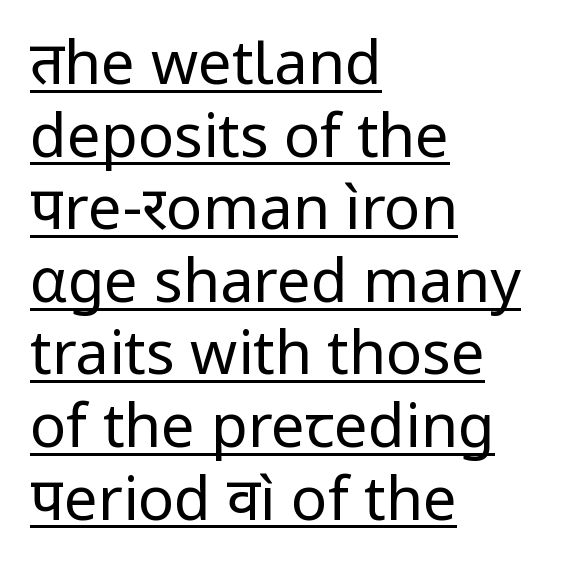
{"serif": "no", "italic": "no", "bold": "no", "weight": "regular", "width": "normal", "stroke_contrast": "low", "x_height": "medium", "monospaced": "no", "underline": "yes", "align": "left", "line_spacing_ratio": 1.21, "letter_spacing": "normal", "letter_spacing_em": 0.0, "glyph_px": 60}
